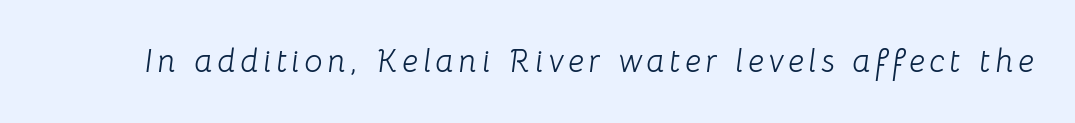
{"italic": "yes", "lean": "right", "slant_degrees": 8, "bold": "no", "weight": "light", "width": "normal", "stroke_contrast": "low", "x_height": "medium", "monospaced": "no", "underline": "no", "glyph_px": 32}
